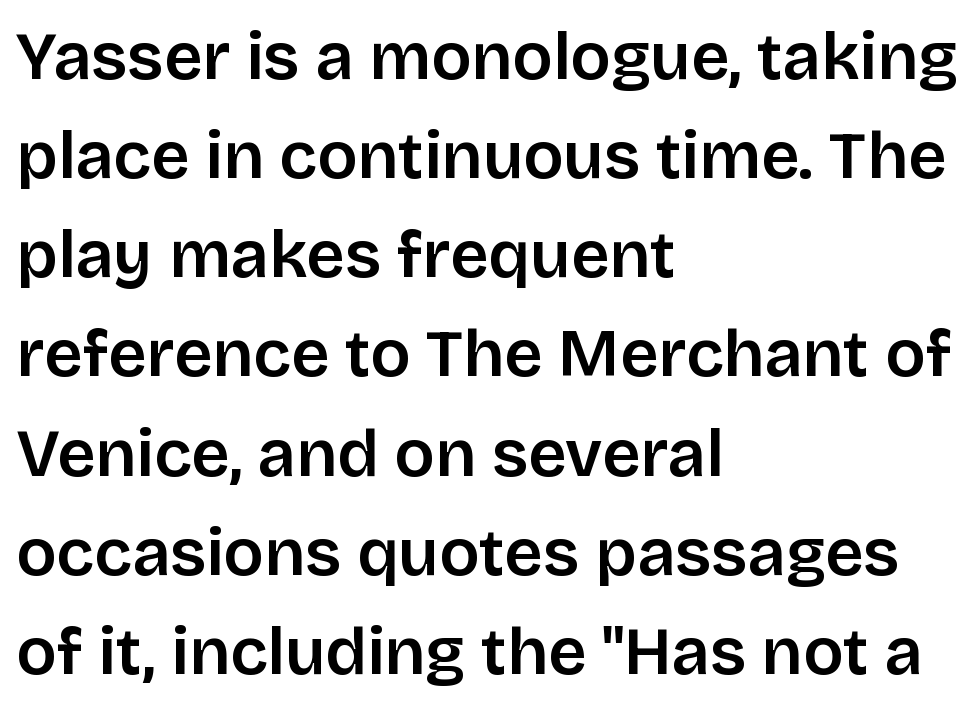
The text was rendered using a sans face with plain stroke endings. The block of text has a typical density, with ordinary space between rows. Notice how the passage keeps a crisp vertical edge on the left only. Between one letter and the next there's only the usual sliver of space. The words here are not underlined. Note the varied advance widths — an 'i' is clearly narrower than an 'm'.
